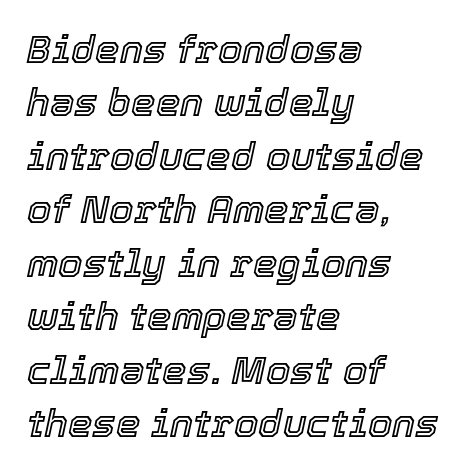
Compared with ordinary roman type, these characters are visibly tilted. Summary of vertical rhythm: regular, with standard interline spacing. Descenders hang freely into open space. The lines in this sample share a left origin and differ only in where they stop.
